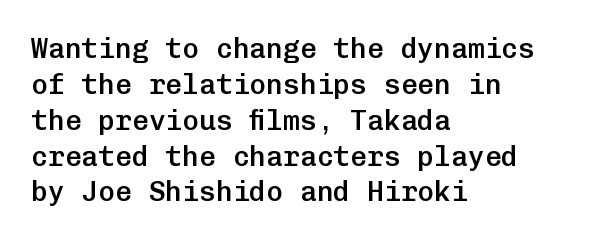
A typesetter would call this monospace, since all characters share one set width. This rendering leaves character spacing at its baseline value. The specimen omits any rule beneath the text block's lines. How would I describe the line gaps? Plain and ordinary. Heft: intermediate — a semibold.
